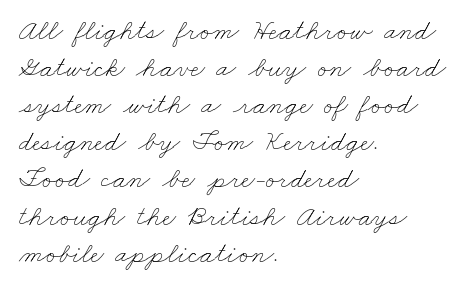
{"bold": "no", "weight": "thin", "width": "wide", "stroke_contrast": "low", "x_height": "small", "monospaced": "no", "underline": "no", "align": "left", "line_spacing": "normal", "line_spacing_ratio": 1.28, "letter_spacing": "normal", "letter_spacing_em": 0.0, "glyph_px": 29}
